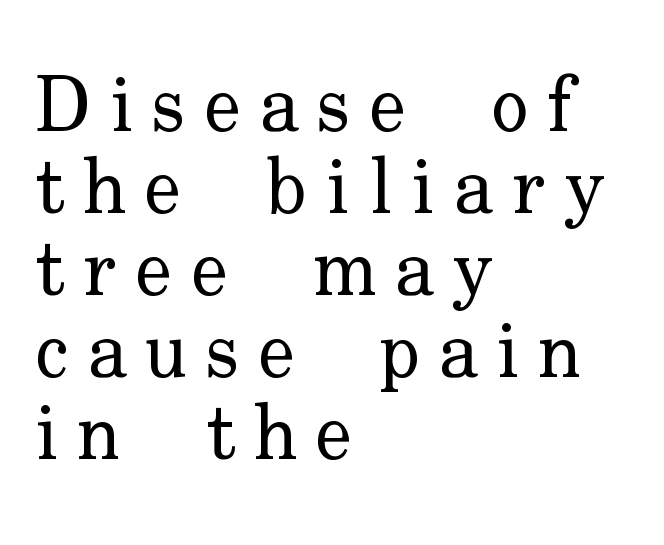
The image shows 78 px regular-weight serif type, upright; set left-aligned, tight line spacing (1.05x), unusually wide letter spacing (+0.24 em), not underlined; low stroke contrast and a small x-height.
